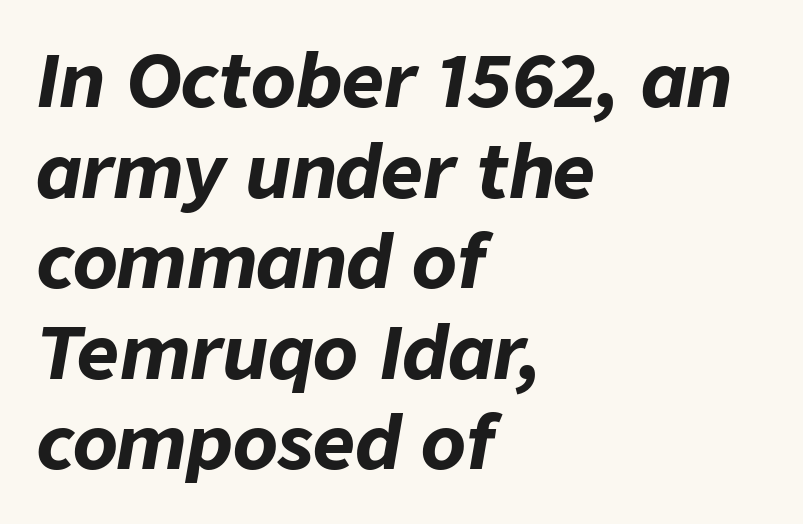
Words float on clear page, feet unadorned. Look at the stroke-to-counter ratio: heavy, a bold. The lettering tilts uniformly, giving the passage an italic look. Caption: multi-line text, flush left, ragged right. Glyph-to-glyph distance matches everyday printed text. Spacing verdict: proportional, widths tailored to each character.
